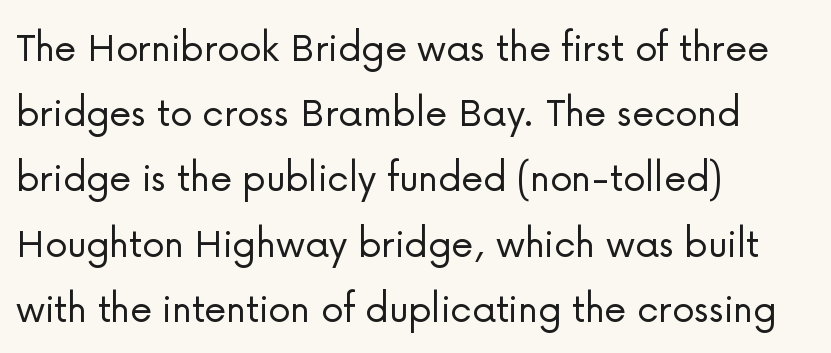
Do the characters align in a grid? No, the font is proportional. Are there feet on the stems? There aren't — it's a sans. Caption: multi-line text, flush left, ragged right. The letterforms sit at book weight or below. Does the lettering tilt? It doesn't — this is upright. A typesetter would call this leading conventional body-copy spacing.
